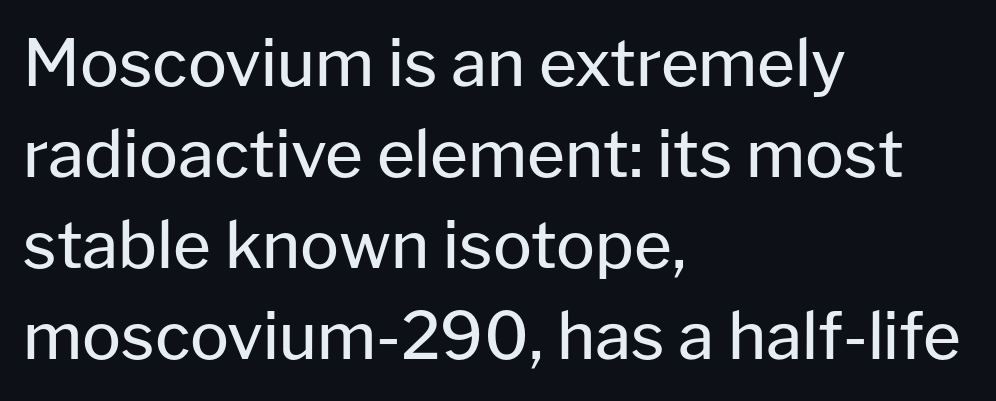
The type family on display is of the sans-serif kind. Regular leading. The space beneath each line is pristine and unruled. A typesetter would call this proportional, since set widths differ per character.
